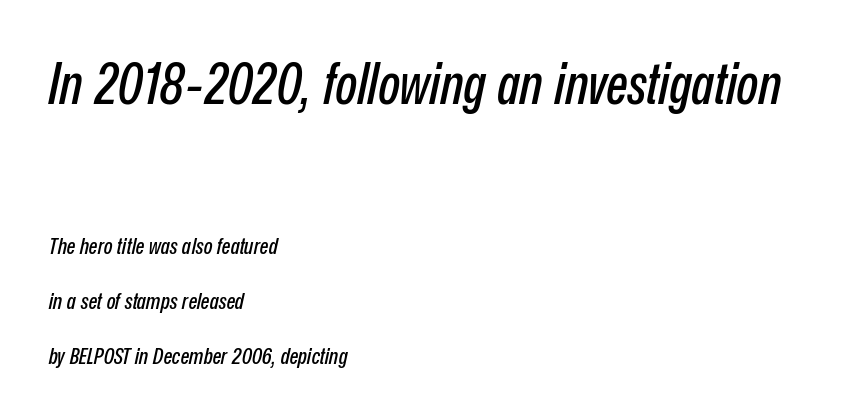
Q: Is the text italic (slanted)? A: Yes, it leans right by about 12 degrees.
Q: Is the text underlined? A: No.
Q: How is the paragraph aligned? A: Left-aligned.
Q: Is the spacing between letters normal or unusually wide? A: Normal.
Q: Is the spacing between lines tight, normal or loose? A: Loose.
Q: Which block of text is set in a larger size, the first (top) or the second (bottom)? A: The first (top) one.
Q: Width (condensed, normal, or wide)? A: Condensed.
Q: Stroke contrast? A: Low.
Q: x-height? A: Medium.
Q: Monospaced? A: No.
